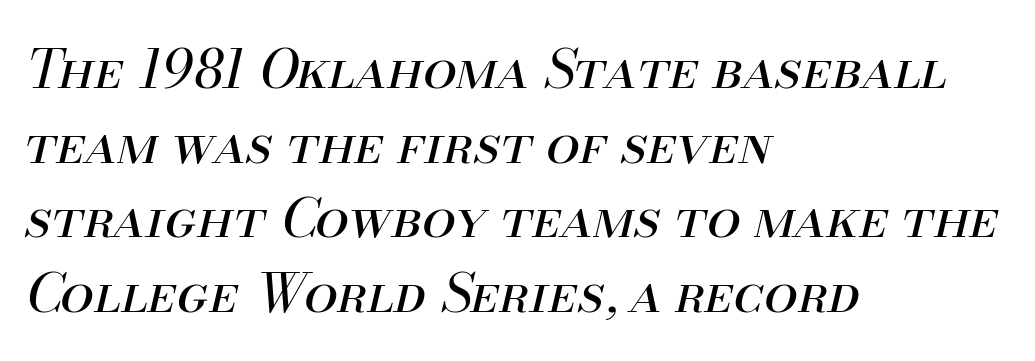
The image shows 54 px regular-weight type, italic (leaning right); set left-aligned, normal line spacing (1.38x), normal letter spacing, not underlined; medium stroke contrast and a small x-height.
